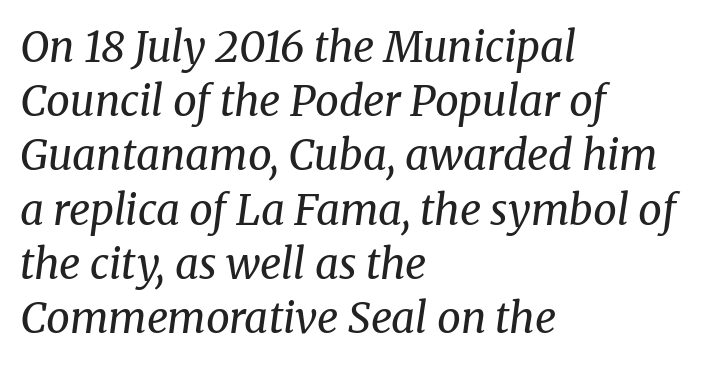
Italic: yes, the glyphs are oblique. Summary of vertical rhythm: regular, with standard interline spacing. A clean baseline with only descenders dipping below it. Visually the block forms a straight wall on the left and a jagged coastline on the right. Observe the serifs anchoring each vertical stroke in this sample. This sample has the flowing, uneven cadence of proportional lettering.
